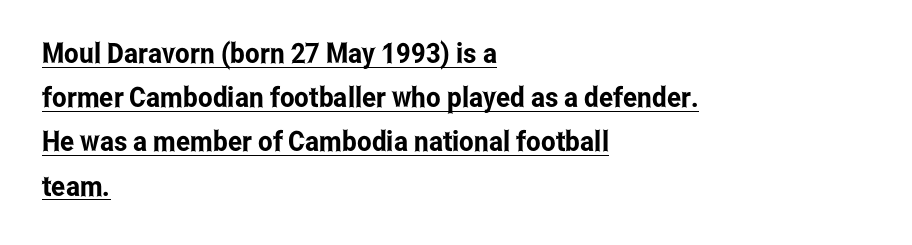
{"serif": "no", "italic": "no", "width": "condensed", "stroke_contrast": "low", "x_height": "medium", "monospaced": "no", "underline": "yes", "align": "left", "line_spacing": "normal", "line_spacing_ratio": 1.58, "letter_spacing": "normal", "letter_spacing_em": 0.0, "glyph_px": 28}
